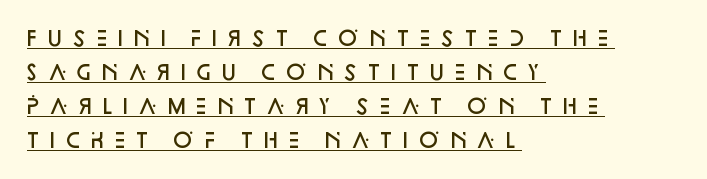
{"italic": "no", "bold": "semi", "underline": "yes", "align": "left", "line_spacing": "normal", "line_spacing_ratio": 1.7, "letter_spacing": "wide", "letter_spacing_em": 0.26, "glyph_px": 20}
